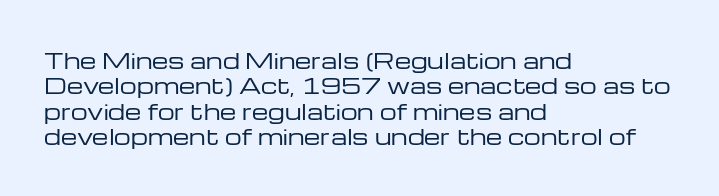
Q: Is the text bold? A: No.
Q: Is the text italic (slanted)? A: No, it is upright.
Q: Is the text underlined? A: No.
Q: How is the paragraph aligned? A: Left-aligned.
Q: Is the spacing between letters normal or unusually wide? A: Normal.
